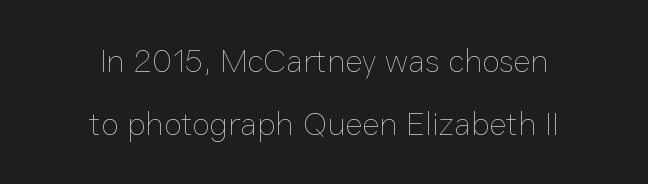
Q: Is the text bold? A: No.
Q: Is the text italic (slanted)? A: No, it is upright.
Q: Is the text underlined? A: No.
Q: How is the paragraph aligned? A: Centered.
Q: Is the spacing between letters normal or unusually wide? A: Normal.
Q: Is the spacing between lines tight, normal or loose? A: Loose.
Q: Width (condensed, normal, or wide)? A: Normal.
Q: Stroke contrast? A: Low.
Q: x-height? A: Medium.
Q: Monospaced? A: No.
